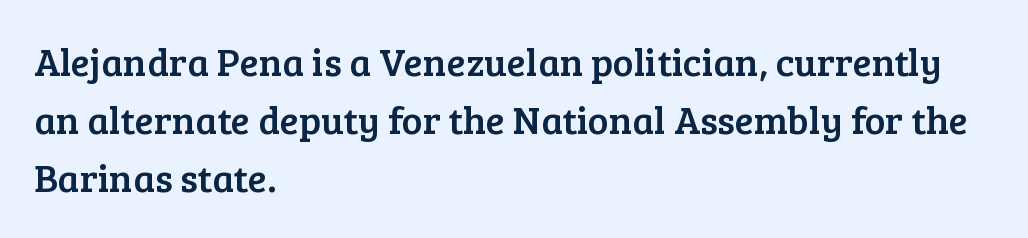
Q: Is the text italic (slanted)? A: No, it is upright.
Q: Is the typeface a serif or a sans-serif typeface? A: Serif.
Q: Is the text underlined? A: No.
Q: How is the paragraph aligned? A: Left-aligned.
Q: Is the spacing between letters normal or unusually wide? A: Normal.
Q: Is the spacing between lines tight, normal or loose? A: Normal.
Q: Width (condensed, normal, or wide)? A: Normal.
Q: Stroke contrast? A: Low.
Q: x-height? A: Medium.
Q: Monospaced? A: No.
